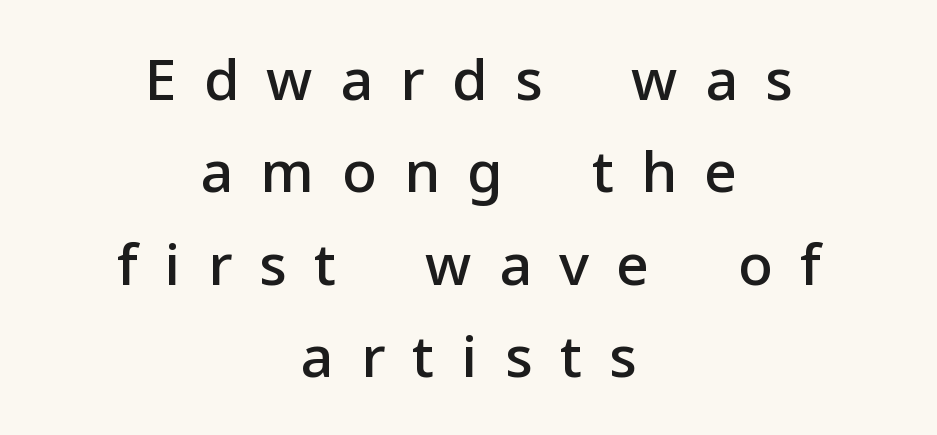
{"serif": "no", "italic": "no", "bold": "semi", "weight": "semibold", "width": "normal", "stroke_contrast": "low", "x_height": "medium", "monospaced": "no", "underline": "no", "align": "center", "line_spacing": "normal", "line_spacing_ratio": 1.62, "letter_spacing": "wide", "letter_spacing_em": 0.48, "glyph_px": 57}
